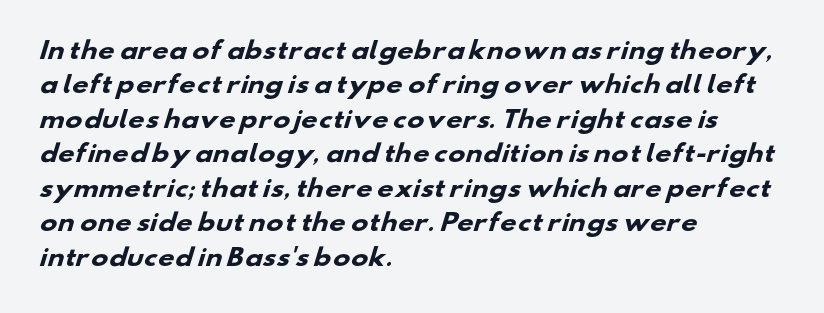
The area under the type is left untouched. Line starts are locked; line ends wander. Regarding leading, the lines here are spaced in the standard way. Heavy, bold letterforms.
